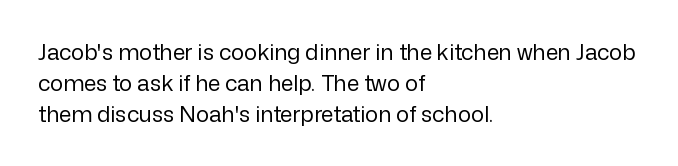
Q: Is the text bold? A: No.
Q: Is the text italic (slanted)? A: No, it is upright.
Q: Is the text underlined? A: No.
Q: How is the paragraph aligned? A: Left-aligned.
Q: Is the spacing between letters normal or unusually wide? A: Normal.
Q: Is the spacing between lines tight, normal or loose? A: Normal.
